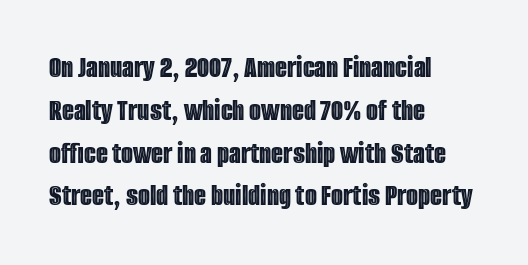
The image shows 31 px condensed type, upright; set left-aligned, normal line spacing (1.38x), normal letter spacing, not underlined; a large x-height.
